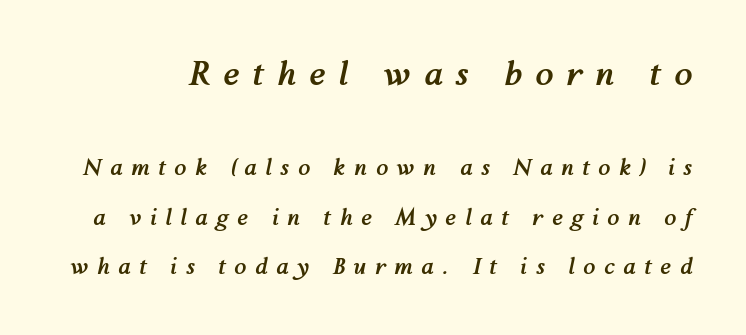
{"italic": "yes", "lean": "right", "slant_degrees": 12, "bold": "yes", "weight": "semibold", "width": "normal", "stroke_contrast": "medium", "x_height": "medium", "monospaced": "no", "underline": "no", "line_spacing": "loose", "line_spacing_ratio": 2.24, "letter_spacing": "wide", "letter_spacing_em": 0.39, "larger_block": "first", "size_ratio": 1.5, "glyph_px": 33}
